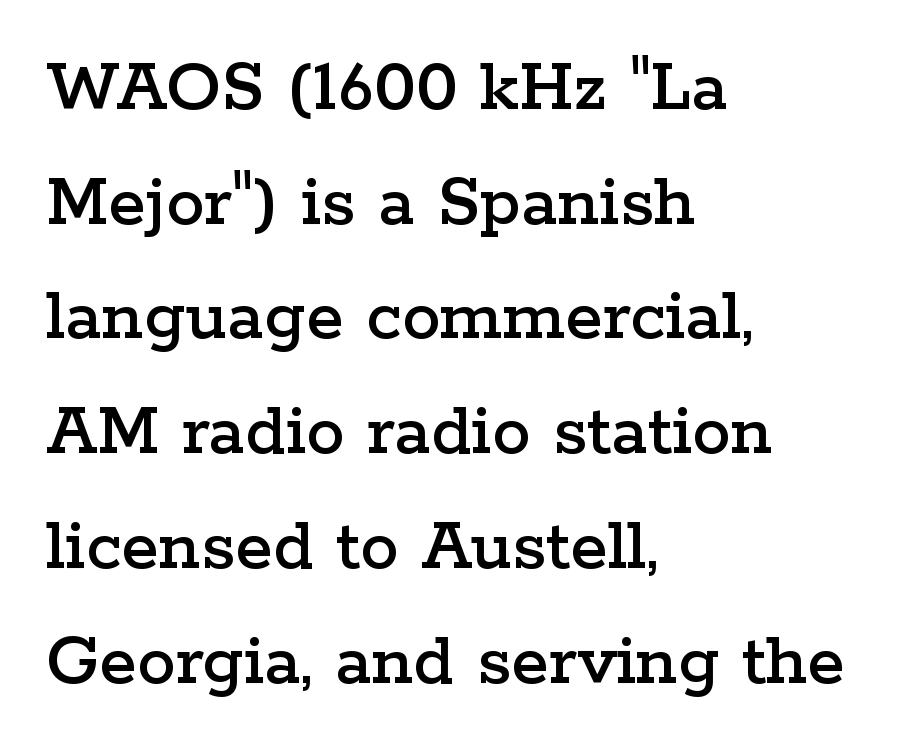
{"serif": "yes", "italic": "no", "width": "wide", "stroke_contrast": "low", "x_height": "medium", "monospaced": "no", "underline": "no", "align": "left", "line_spacing": "normal", "line_spacing_ratio": 1.49, "letter_spacing": "normal", "letter_spacing_em": 0.0, "glyph_px": 77}
